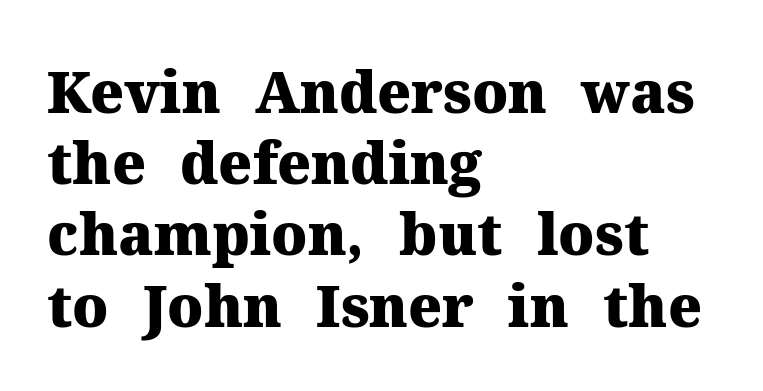
The image shows 57 px heavy serif type, upright; set left-aligned, normal line spacing (1.25x), normal letter spacing, not underlined; medium stroke contrast and a medium x-height.
